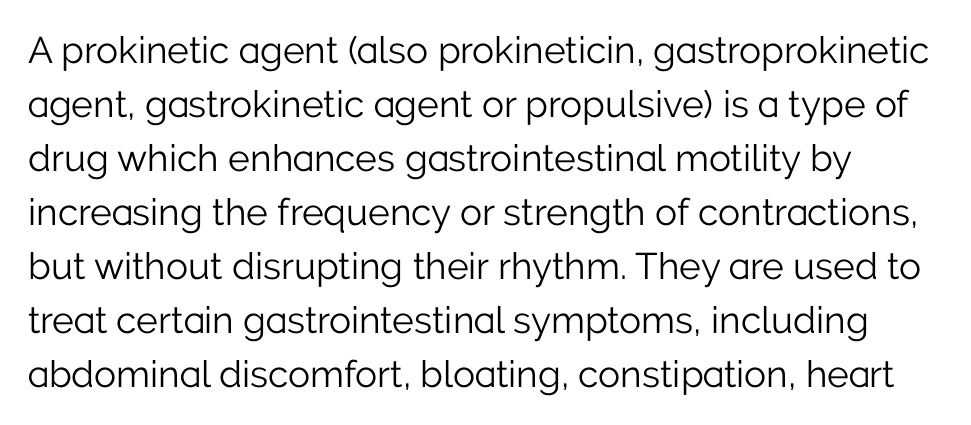
{"serif": "no", "italic": "no", "bold": "no", "weight": "light", "width": "normal", "stroke_contrast": "low", "x_height": "medium", "monospaced": "no", "underline": "no", "line_spacing": "normal", "line_spacing_ratio": 1.46, "letter_spacing": "normal", "letter_spacing_em": 0.0, "glyph_px": 37}
